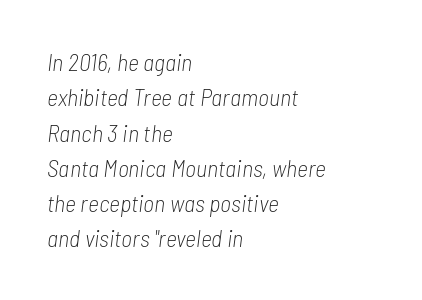
{"italic": "yes", "lean": "right", "slant_degrees": 7, "bold": "no", "underline": "no", "align": "left", "line_spacing": "normal", "line_spacing_ratio": 1.47, "letter_spacing": "normal", "letter_spacing_em": 0.0, "glyph_px": 24}
